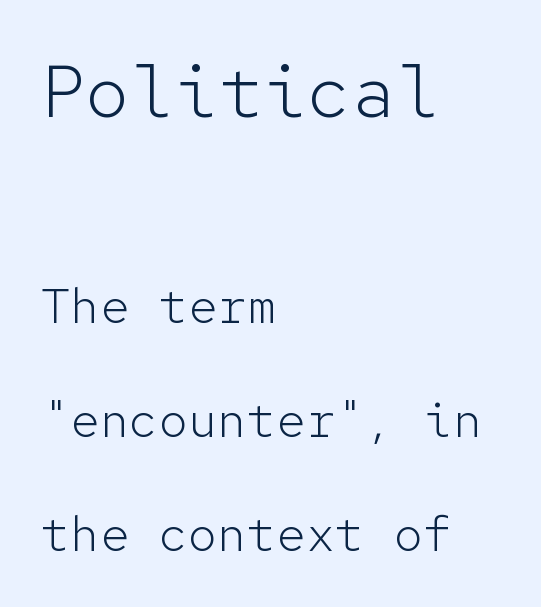
{"serif": "no", "italic": "no", "bold": "no", "weight": "light", "width": "normal", "stroke_contrast": "low", "x_height": "medium", "monospaced": "yes", "underline": "no", "align": "left", "line_spacing": "loose", "line_spacing_ratio": 2.33, "letter_spacing": "normal", "letter_spacing_em": 0.0, "larger_block": "first", "size_ratio": 1.51, "glyph_px": 74}
